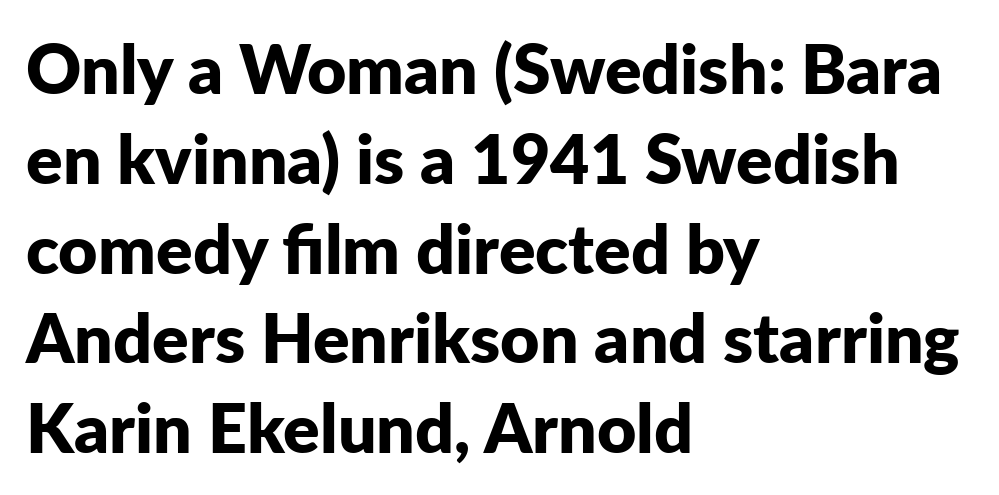
{"serif": "no", "italic": "no", "bold": "yes", "weight": "bold", "width": "normal", "stroke_contrast": "low", "x_height": "medium", "monospaced": "no", "underline": "no", "align": "left", "line_spacing": "normal", "line_spacing_ratio": 1.32, "letter_spacing": "normal", "letter_spacing_em": 0.0, "glyph_px": 68}
